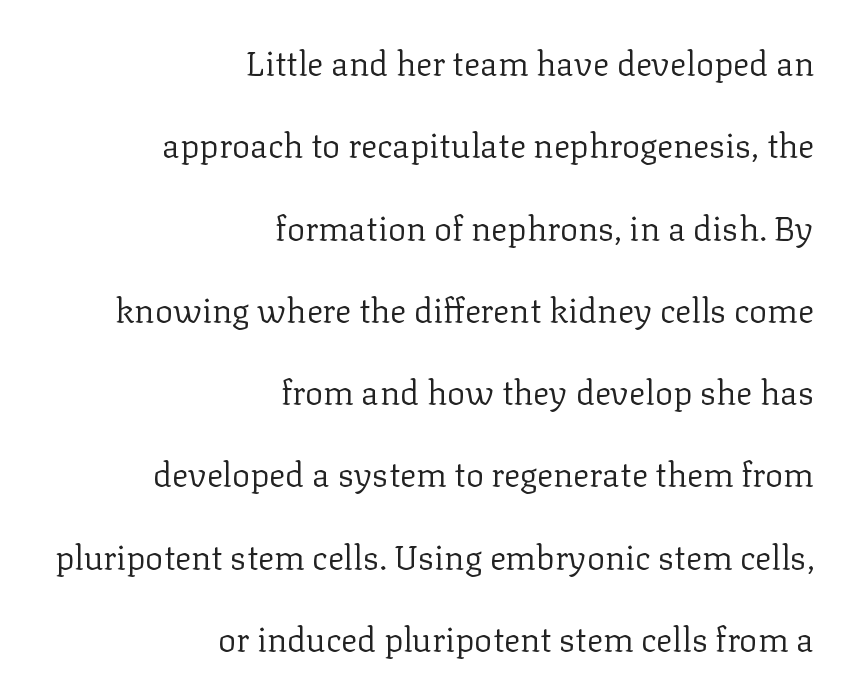
A typesetter would call this zero additional tracking. Quick note: interline space is abundant. Alignment: flush right. Any mark beneath the type? The region is blank.
